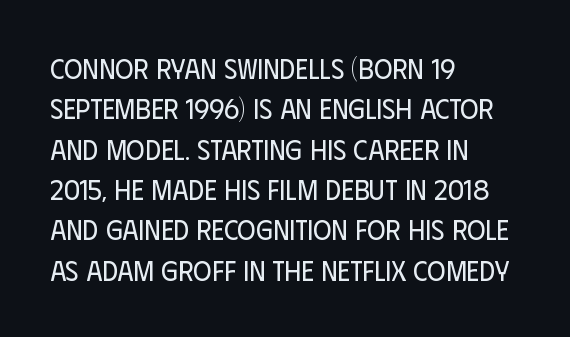
Q: Is the text bold? A: No.
Q: Is the text italic (slanted)? A: No, it is upright.
Q: Is the typeface a serif or a sans-serif typeface? A: Sans-serif.
Q: Is the text underlined? A: No.
Q: How is the paragraph aligned? A: Left-aligned.
Q: Is the spacing between letters normal or unusually wide? A: Normal.
Q: Is the spacing between lines tight, normal or loose? A: Normal.
Q: Width (condensed, normal, or wide)? A: Condensed.
Q: Stroke contrast? A: Low.
Q: x-height? A: Large.
Q: Monospaced? A: No.
